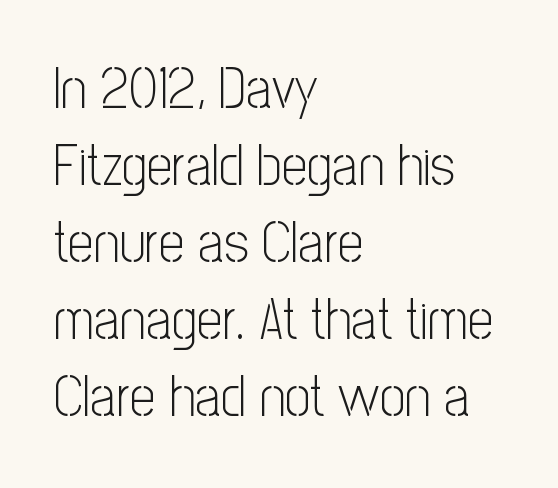
Q: Is the text bold? A: No.
Q: Is the text italic (slanted)? A: No, it is upright.
Q: Is the typeface a serif or a sans-serif typeface? A: Sans-serif.
Q: Is the text underlined? A: No.
Q: How is the paragraph aligned? A: Left-aligned.
Q: Is the spacing between letters normal or unusually wide? A: Normal.
Q: Is the spacing between lines tight, normal or loose? A: Normal.
Q: Width (condensed, normal, or wide)? A: Condensed.
Q: Stroke contrast? A: Low.
Q: x-height? A: Medium.
Q: Monospaced? A: No.
